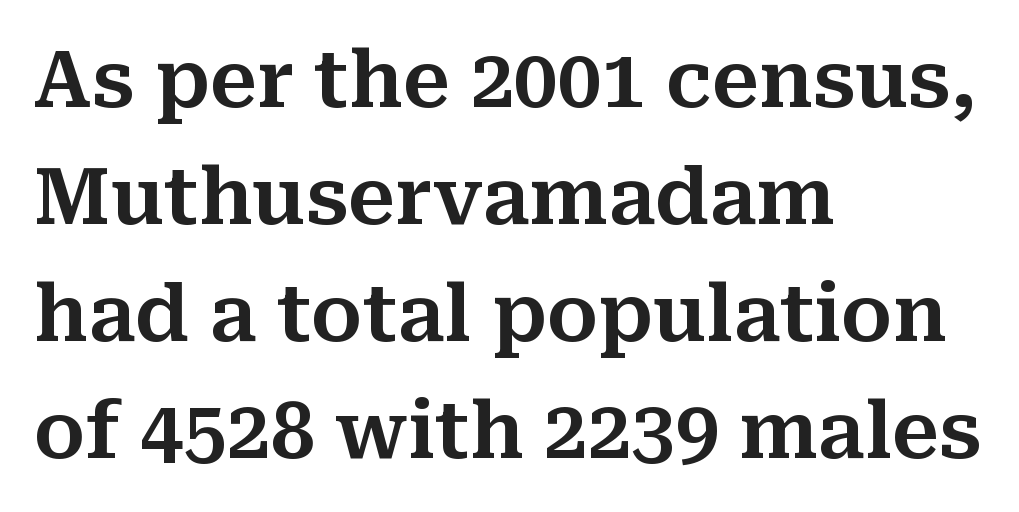
The image shows 78 px serif type, upright; set left-aligned, normal line spacing (1.5x), normal letter spacing, not underlined; medium stroke contrast and a medium x-height.
